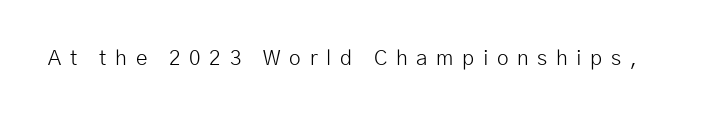
The image shows 21 px text type, upright; set unusually wide letter spacing (+0.41 em), not underlined.
